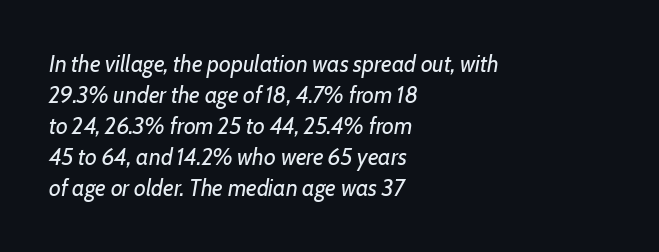
Q: Is the text bold? A: No.
Q: Is the text italic (slanted)? A: Yes, it leans right by about 7 degrees.
Q: Is the text underlined? A: No.
Q: How is the paragraph aligned? A: Left-aligned.
Q: Is the spacing between letters normal or unusually wide? A: Normal.
Q: Is the spacing between lines tight, normal or loose? A: Normal.
